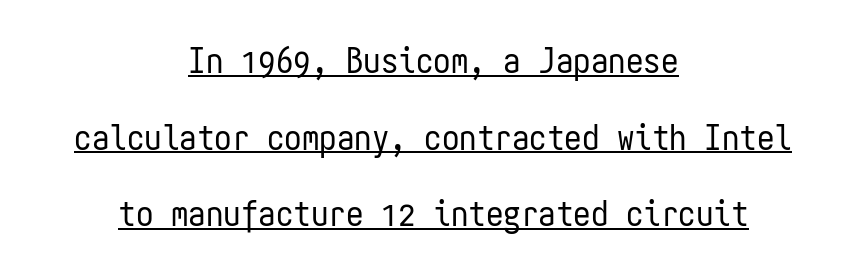
Q: Is the text bold? A: No.
Q: Is the text italic (slanted)? A: No, it is upright.
Q: Is the typeface a serif or a sans-serif typeface? A: Sans-serif.
Q: Is the text underlined? A: Yes.
Q: How is the paragraph aligned? A: Centered.
Q: Is the spacing between letters normal or unusually wide? A: Normal.
Q: Is the spacing between lines tight, normal or loose? A: Loose.
Q: Width (condensed, normal, or wide)? A: Condensed.
Q: Stroke contrast? A: Low.
Q: x-height? A: Medium.
Q: Monospaced? A: Yes.
